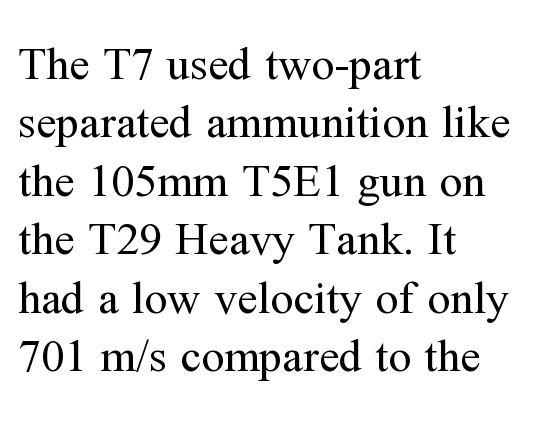
The image shows 46 px regular-weight serif type, upright; set left-aligned, normal line spacing (1.27x), normal letter spacing, not underlined; medium stroke contrast and a medium x-height.
